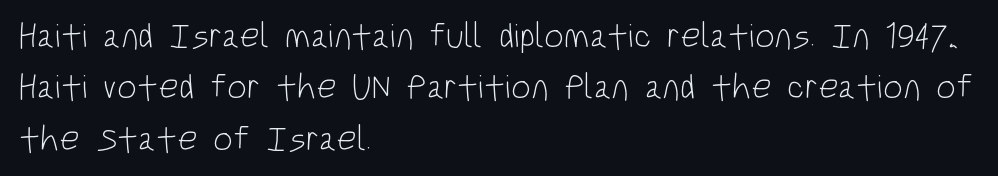
Q: Is the text bold? A: No.
Q: Is the text italic (slanted)? A: No, it is upright.
Q: Is the typeface a serif or a sans-serif typeface? A: Sans-serif.
Q: Is the text underlined? A: No.
Q: How is the paragraph aligned? A: Left-aligned.
Q: Is the spacing between letters normal or unusually wide? A: Normal.
Q: Is the spacing between lines tight, normal or loose? A: Normal.
Q: Width (condensed, normal, or wide)? A: Condensed.
Q: Stroke contrast? A: Low.
Q: x-height? A: Large.
Q: Monospaced? A: No.
